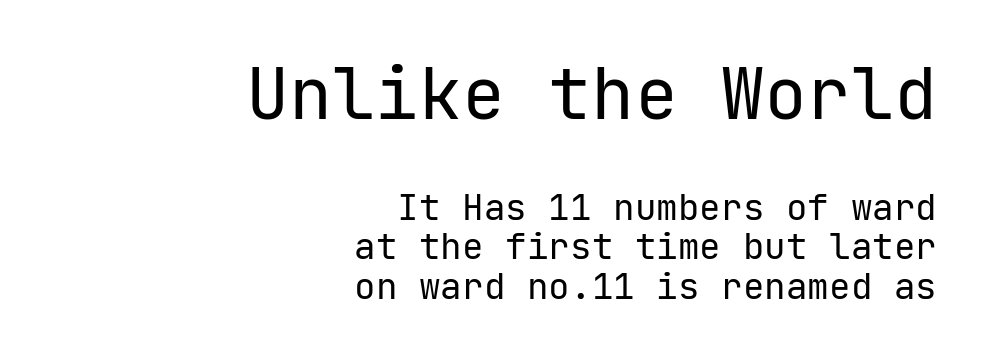
The image shows 72 px regular-weight sans-serif type, upright, monospaced; set right-aligned, tight line spacing (1.09x), normal letter spacing, not underlined; the first (top) block is 2.0x larger; low stroke contrast and a medium x-height.
